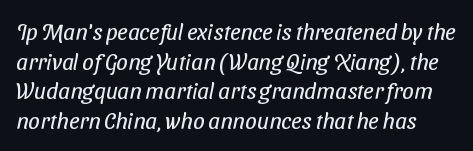
Q: Is the text bold? A: No.
Q: Is the text underlined? A: No.
Q: Is the spacing between letters normal or unusually wide? A: Normal.
Q: Is the spacing between lines tight, normal or loose? A: Normal.
